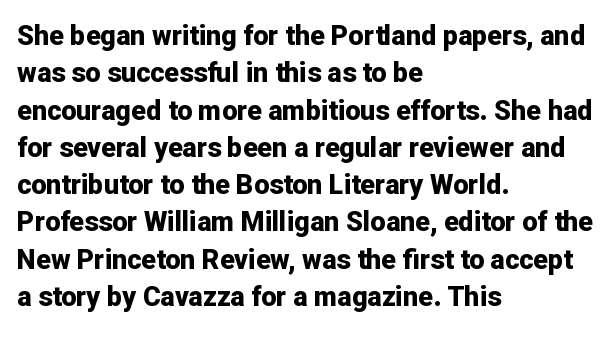
{"italic": "no", "bold": "yes", "underline": "no", "align": "left", "line_spacing": "normal", "line_spacing_ratio": 1.38, "letter_spacing": "normal", "letter_spacing_em": 0.0, "glyph_px": 27}
